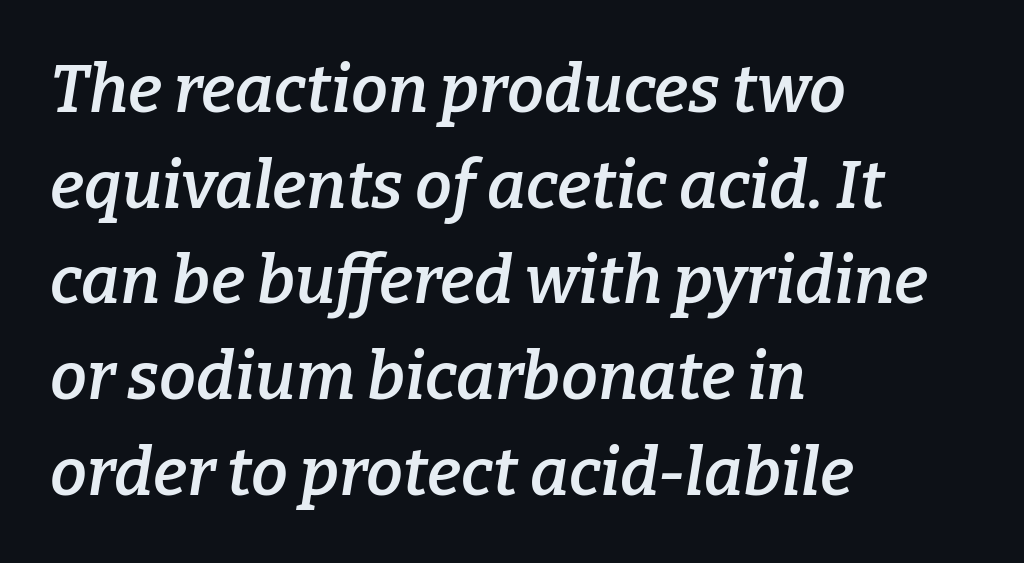
{"serif": "yes", "italic": "yes", "lean": "right", "slant_degrees": 9, "bold": "semi", "weight": "semibold", "width": "normal", "stroke_contrast": "low", "x_height": "medium", "monospaced": "no", "underline": "no", "align": "left", "line_spacing": "normal", "line_spacing_ratio": 1.45, "letter_spacing": "normal", "letter_spacing_em": 0.0, "glyph_px": 66}
